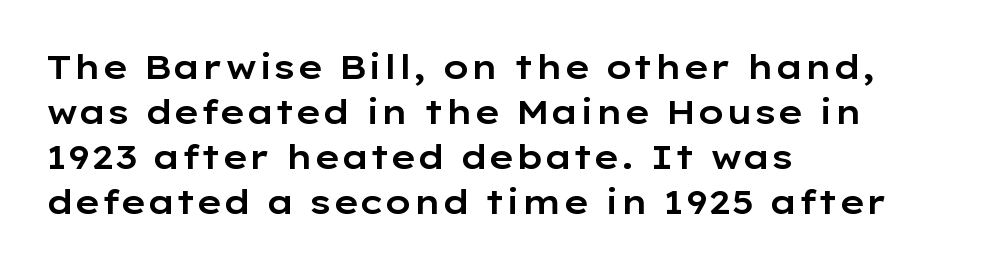
{"serif": "no", "italic": "no", "width": "wide", "stroke_contrast": "low", "x_height": "medium", "monospaced": "no", "underline": "no", "align": "left", "line_spacing": "normal", "line_spacing_ratio": 1.36, "letter_spacing": "normal", "letter_spacing_em": 0.0, "glyph_px": 33}
